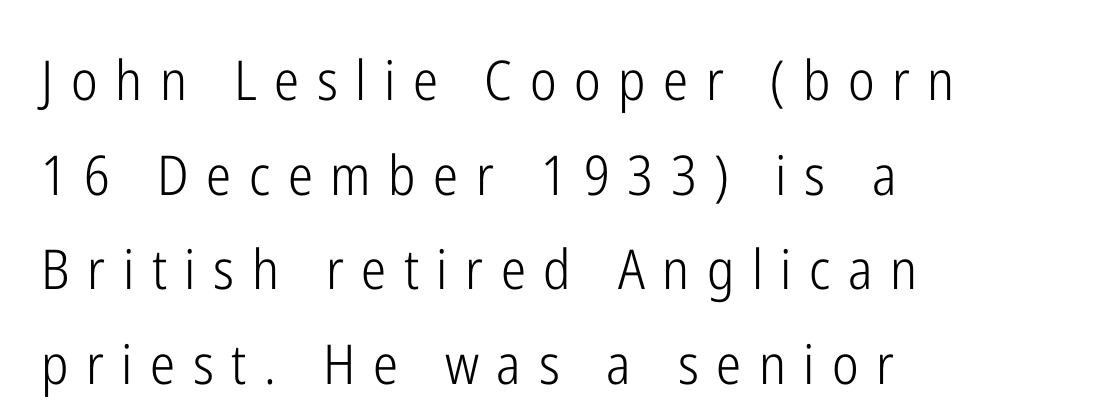
The image shows 55 px light, condensed sans-serif type, upright; set left-aligned, line spacing 1.72x, unusually wide letter spacing (+0.32 em), not underlined; low stroke contrast and a medium x-height.
